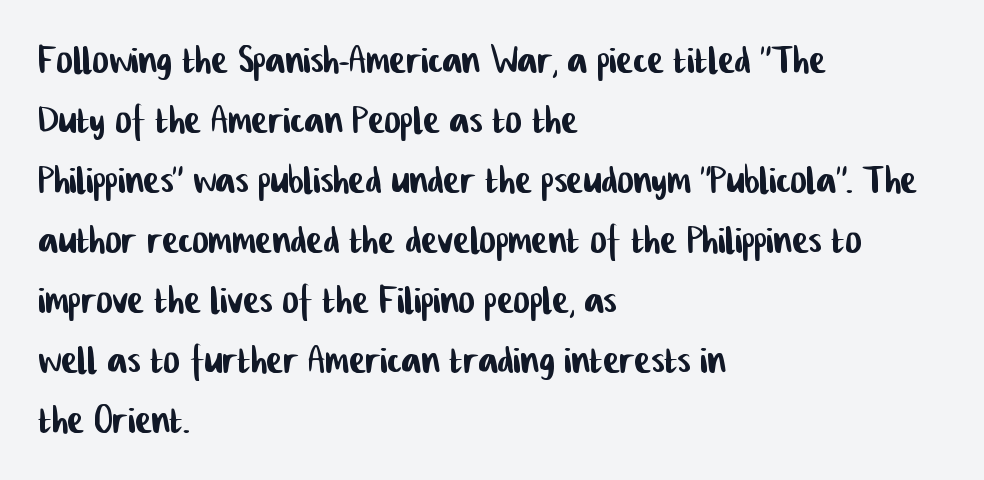
The image shows 50 px condensed sans-serif type; set left-aligned, line spacing 1.2x, normal letter spacing, not underlined; low stroke contrast and a medium x-height.
